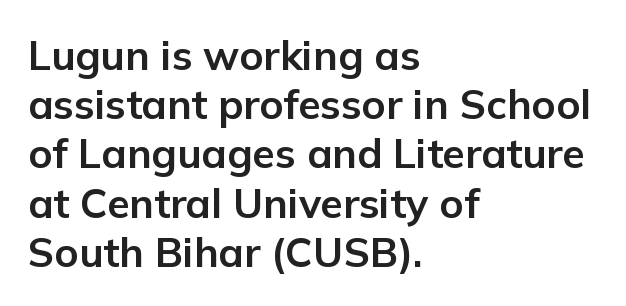
The image shows 41 px bold sans-serif type, upright; set left-aligned, line spacing 1.2x, normal letter spacing, not underlined; low stroke contrast and a medium x-height.
